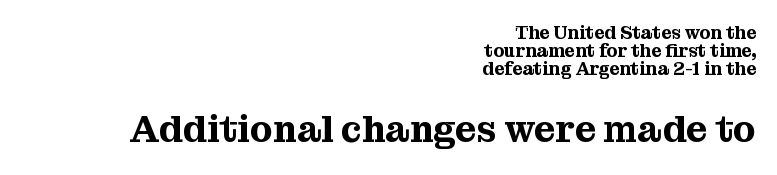
Q: Is the text italic (slanted)? A: No, it is upright.
Q: Is the typeface a serif or a sans-serif typeface? A: Serif.
Q: Is the text underlined? A: No.
Q: How is the paragraph aligned? A: Right-aligned.
Q: Is the spacing between letters normal or unusually wide? A: Normal.
Q: Is the spacing between lines tight, normal or loose? A: Tight.
Q: Which block of text is set in a larger size, the first (top) or the second (bottom)? A: The second (bottom) one.
Q: Width (condensed, normal, or wide)? A: Normal.
Q: Stroke contrast? A: Medium.
Q: x-height? A: Medium.
Q: Monospaced? A: No.
